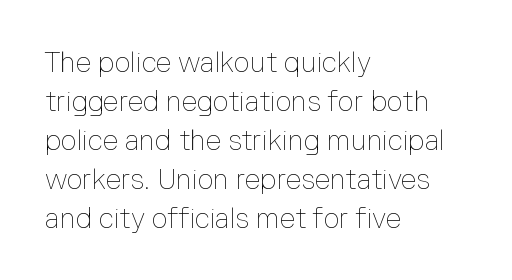
The image shows 28 px thin type, upright; set left-aligned, normal line spacing (1.39x), normal letter spacing, not underlined; low stroke contrast and a medium x-height.
